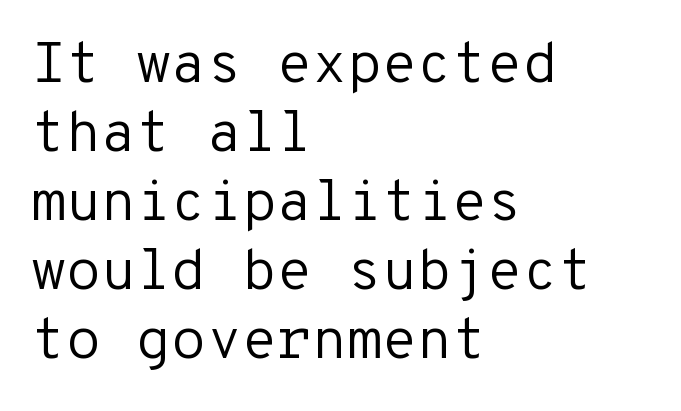
The image shows 57 px regular-weight sans-serif type, upright, monospaced; set left-aligned, line spacing 1.21x, normal letter spacing, not underlined; low stroke contrast and a medium x-height.
